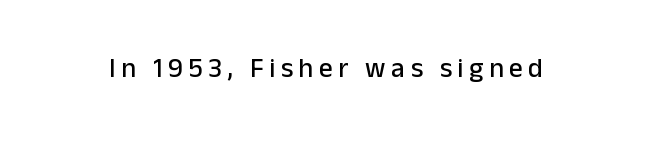
Q: Is the text italic (slanted)? A: No, it is upright.
Q: Is the text underlined? A: No.
Q: Is the spacing between letters normal or unusually wide? A: Unusually wide.
